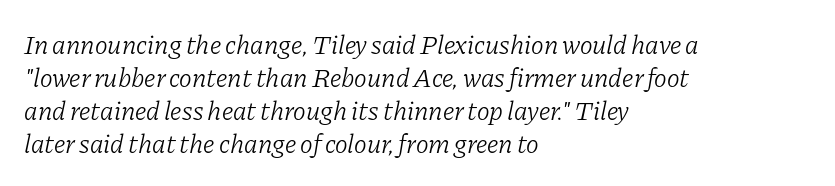
{"italic": "yes", "lean": "right", "slant_degrees": 11, "bold": "no", "underline": "no", "align": "left", "line_spacing_ratio": 1.22, "letter_spacing": "normal", "letter_spacing_em": 0.0, "glyph_px": 27}
